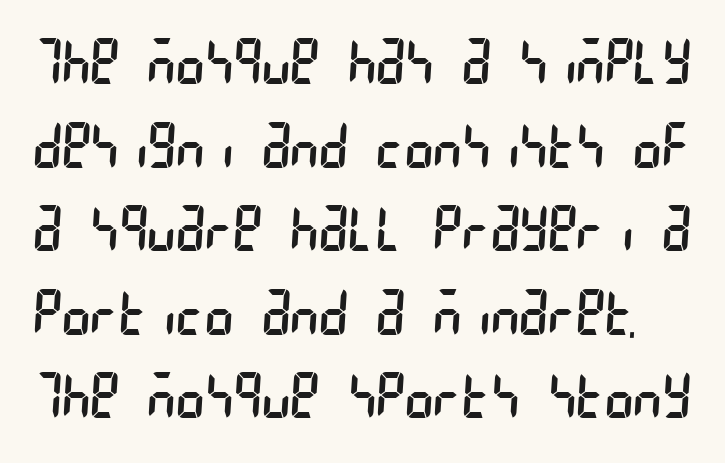
You could call the tracking neutral — neither tight nor loose. How would I describe the line gaps? Plain and ordinary. The letterforms sit at book weight or below. No feet cap the strokes, marking this as sans-serif type.
